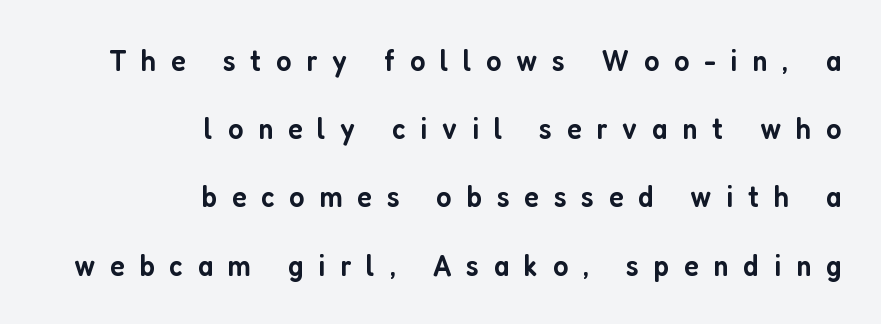
The image shows 31 px semibold, condensed sans-serif type, upright; set right-aligned, loose line spacing (2.2x), unusually wide letter spacing (+0.48 em), not underlined; low stroke contrast and a medium x-height.
